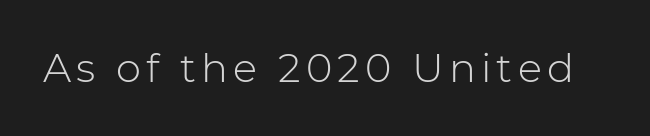
{"serif": "no", "italic": "no", "bold": "no", "weight": "light", "width": "normal", "stroke_contrast": "low", "x_height": "medium", "monospaced": "no", "underline": "no", "glyph_px": 40}
